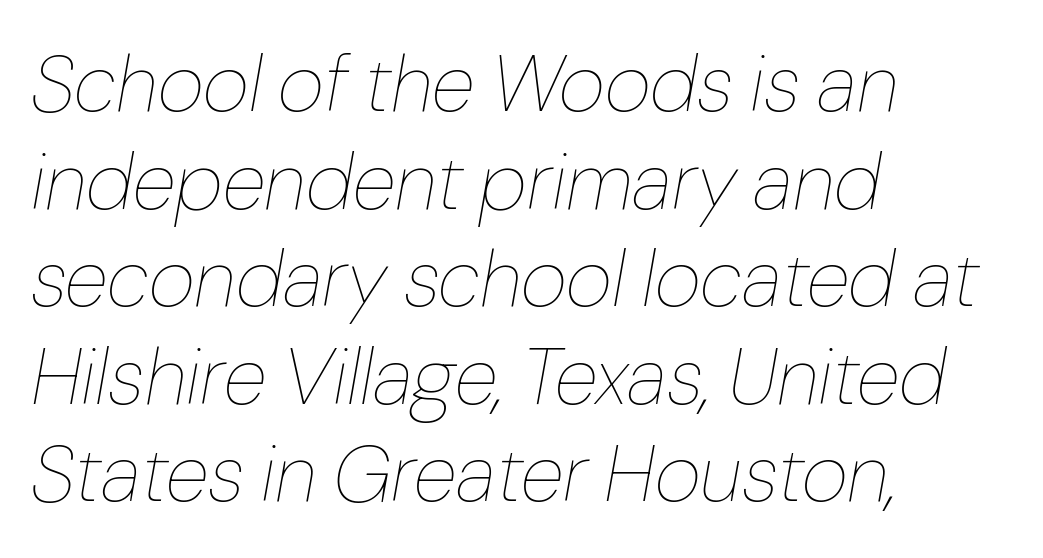
{"italic": "yes", "lean": "right", "slant_degrees": 10, "bold": "no", "weight": "thin", "width": "normal", "stroke_contrast": "low", "x_height": "medium", "monospaced": "no", "underline": "no", "align": "left", "line_spacing_ratio": 1.22, "letter_spacing": "normal", "letter_spacing_em": 0.0, "glyph_px": 80}
